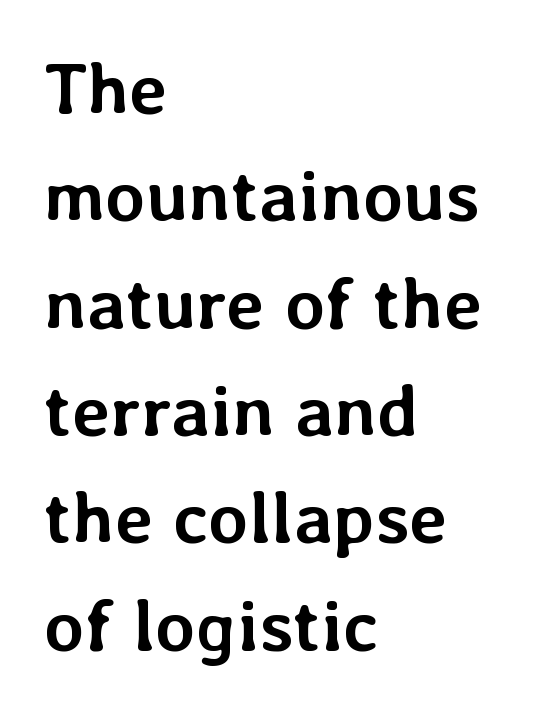
Ascenders rise straight up at ninety degrees. Summary of weight: heavy, a full bold. Plain, unruled lines of type. All the whitespace from short lines collects on the right. Note the varied advance widths — an 'i' is clearly narrower than an 'm'.
